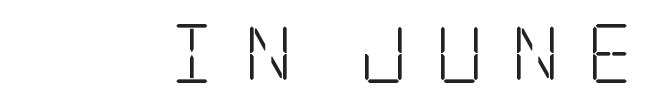
The image shows 59 px light, condensed serif type, upright; set unusually wide letter spacing (+0.47 em), not underlined; low stroke contrast and a large x-height.
